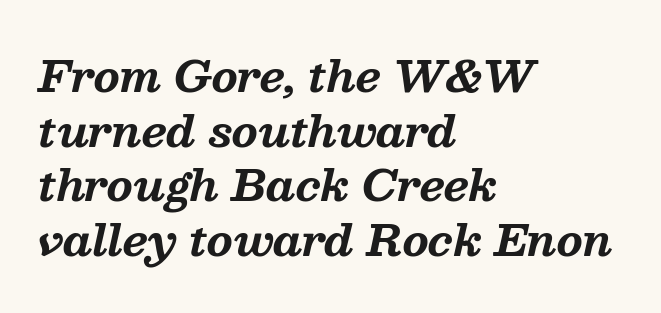
Layout note: lines flush left. The face used here has a pronounced slope to its letters. The letters are bold, with thick, heavy strokes. Unlike a clean sans, this face finishes its strokes with serifs. The lines sit at an ordinary, default distance from one another. Has an underline been added? It has not.
